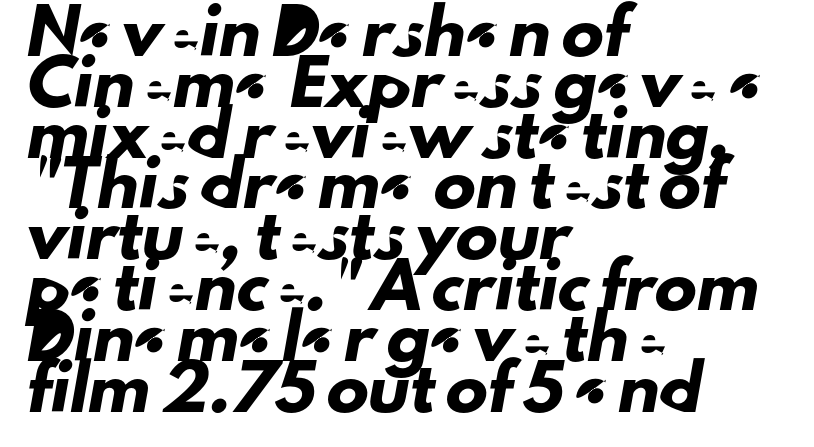
The image shows 42 px sans-serif type; set left-aligned, line spacing 1.21x, normal letter spacing, not underlined; low stroke contrast and a small x-height.
